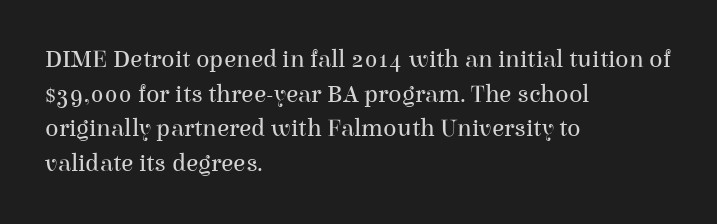
{"italic": "no", "bold": "no", "underline": "no", "align": "left", "line_spacing": "normal", "line_spacing_ratio": 1.39, "letter_spacing": "normal", "letter_spacing_em": 0.0, "glyph_px": 25}
